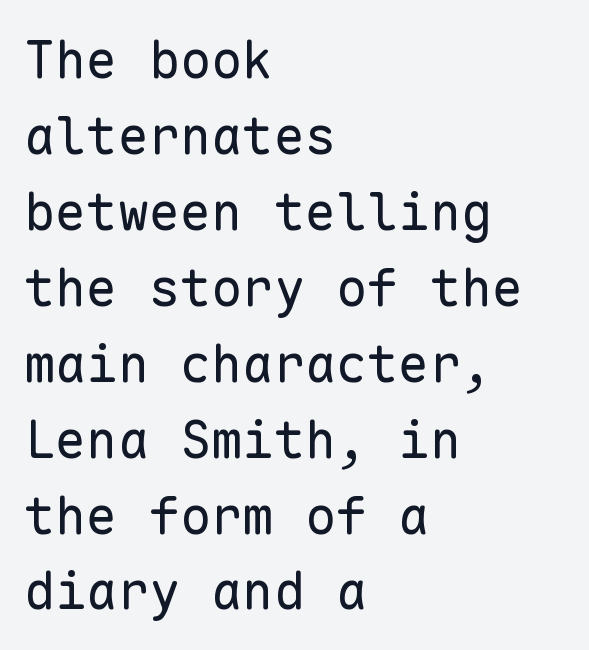
{"serif": "no", "italic": "no", "bold": "no", "weight": "regular", "width": "normal", "stroke_contrast": "low", "x_height": "medium", "monospaced": "yes", "underline": "no", "align": "left", "line_spacing": "normal", "line_spacing_ratio": 1.46, "letter_spacing": "normal", "letter_spacing_em": 0.0, "glyph_px": 52}
